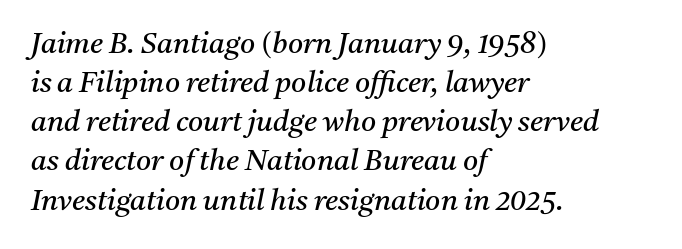
The image shows 29 px regular-weight serif type, italic (leaning right); set left-aligned, normal line spacing (1.35x), normal letter spacing, not underlined; medium stroke contrast and a medium x-height.
